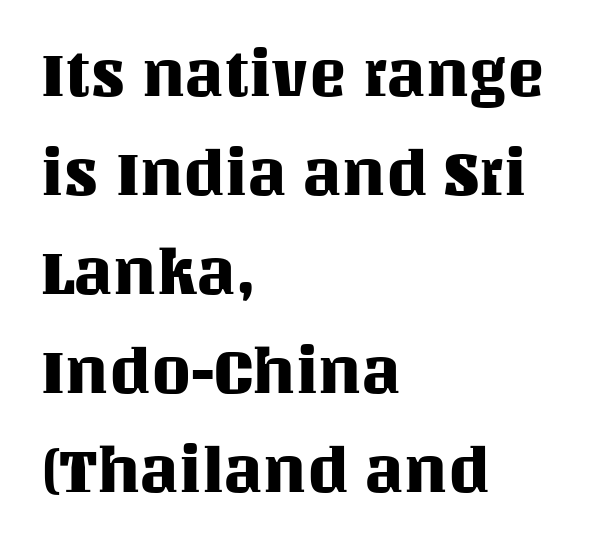
Honestly, the letter spacing is just normal — you wouldn't notice it. The rendering uses natural spacing where letterforms have individual widths. The space between consecutive lines is moderate. Upright lettering throughout.
